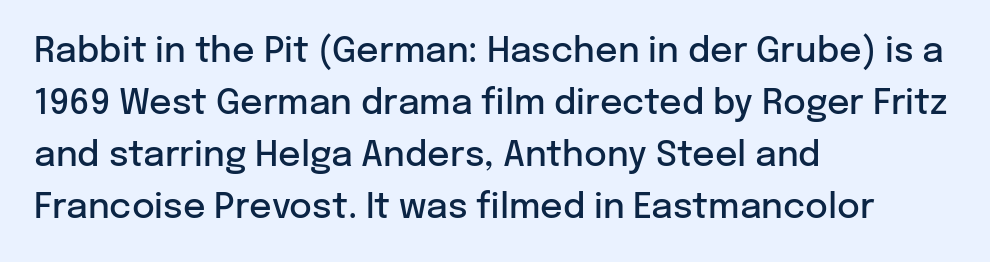
The image shows 35 px semibold sans-serif type, upright; set left-aligned, normal line spacing (1.49x), normal letter spacing, not underlined; low stroke contrast and a medium x-height.
